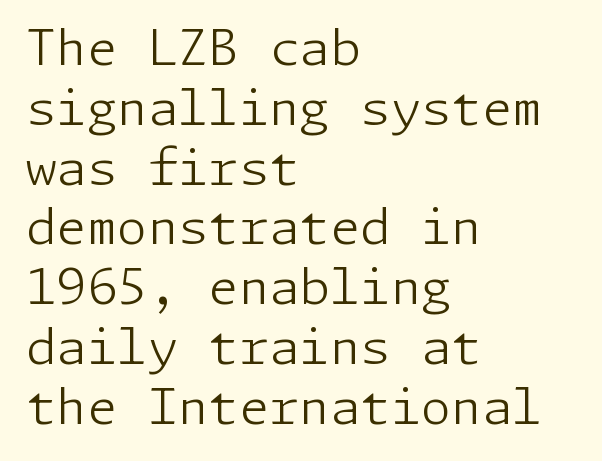
Compared with typical body copy, the letter spacing here is the same. Characters remain perfectly vertical along every line. The area under the type is left untouched. Are there feet on the stems? There aren't — it's a sans. The passage shown is not bold in any degree.
